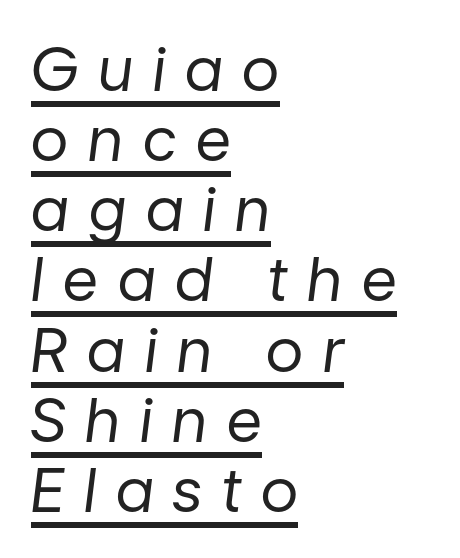
Q: Is the text bold? A: No.
Q: Is the text italic (slanted)? A: Yes, it leans right by about 7 degrees.
Q: Is the text underlined? A: Yes.
Q: How is the paragraph aligned? A: Left-aligned.
Q: Is the spacing between letters normal or unusually wide? A: Unusually wide.
Q: Is the spacing between lines tight, normal or loose? A: Tight.
Q: Width (condensed, normal, or wide)? A: Normal.
Q: Stroke contrast? A: Low.
Q: x-height? A: Medium.
Q: Monospaced? A: No.
